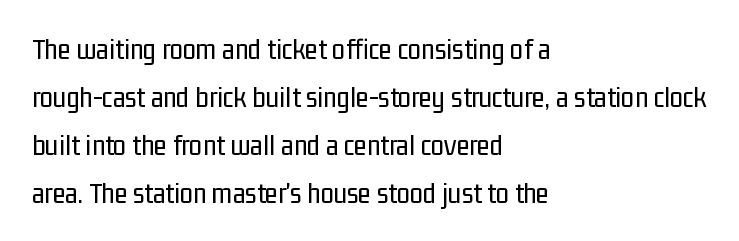
The image shows 30 px regular-weight, condensed sans-serif type, upright; set left-aligned, normal line spacing (1.6x), normal letter spacing, not underlined; low stroke contrast and a medium x-height.
